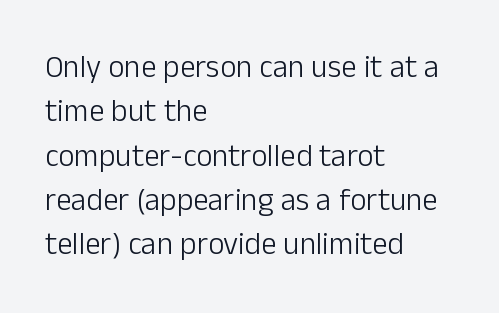
A typesetter would call this leading conventional body-copy spacing. To sum up the face: it is a sans, with no serifs. Horizontally, the lines are justified to the leading edge only. Nothing heavy about these letters — not bold at all.
